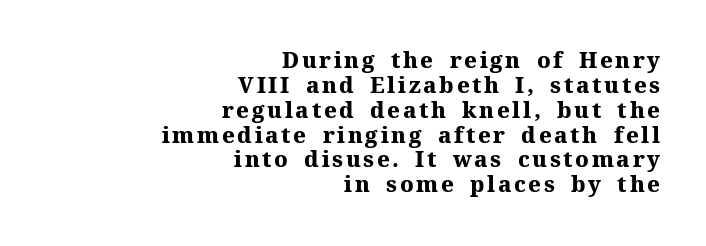
Does the leading feel generous? Not at all — it's pinched. Stroke thickness is high; the sample reads as a true bold. The lettering holds an erect, upright posture throughout. The zone under the glyphs is completely vacant. Visually the block forms a straight wall on the right and a jagged coastline on the left.
